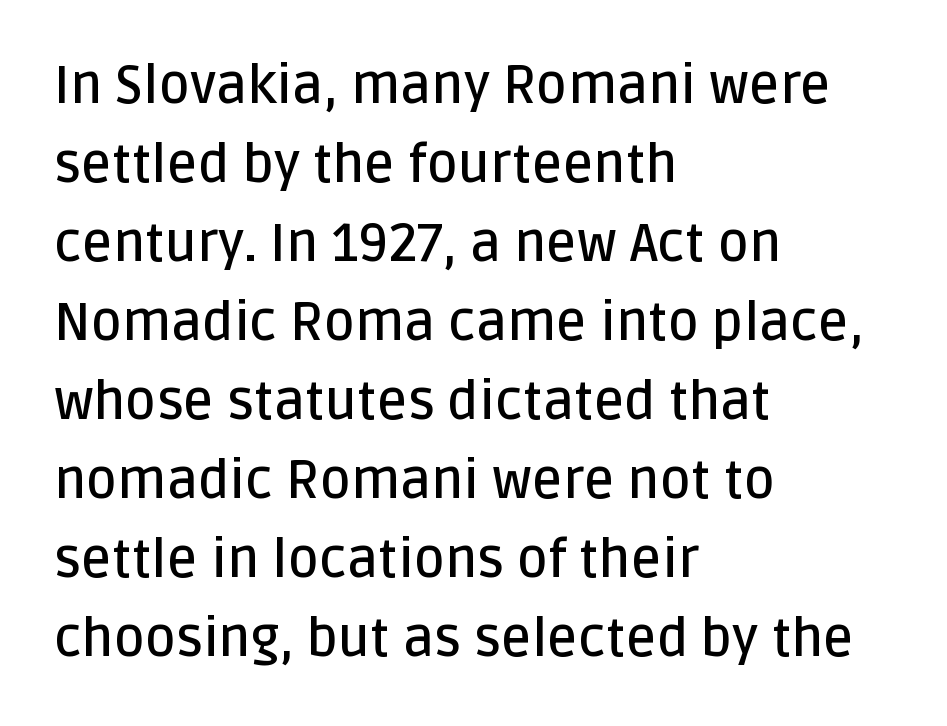
The image shows 53 px semibold sans-serif type, upright; set left-aligned, normal line spacing (1.49x), normal letter spacing, not underlined; low stroke contrast and a large x-height.
